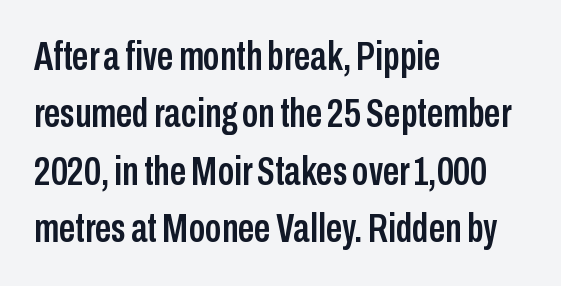
{"serif": "no", "italic": "no", "width": "condensed", "stroke_contrast": "low", "x_height": "medium", "monospaced": "no", "underline": "no", "align": "left", "line_spacing": "normal", "line_spacing_ratio": 1.4, "letter_spacing": "normal", "letter_spacing_em": 0.0, "glyph_px": 41}
